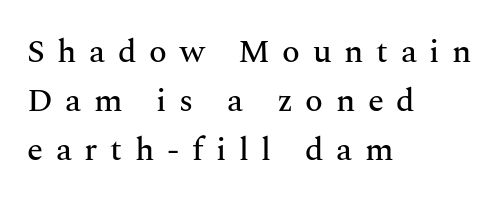
In terms of leading, this rendering sits right in the middle. Between one letter and the next there's a generous, obvious gap. If you drew a ruler down the left edge, every line would touch it. The letters stand upright; this is a roman face.
